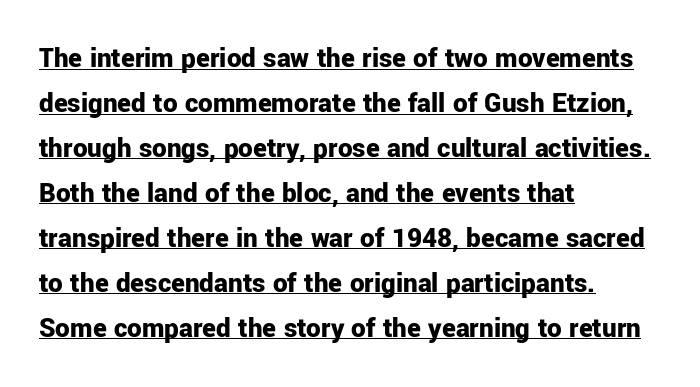
Q: Is the text bold? A: Yes.
Q: Is the text italic (slanted)? A: No, it is upright.
Q: Is the typeface a serif or a sans-serif typeface? A: Sans-serif.
Q: Is the text underlined? A: Yes.
Q: How is the paragraph aligned? A: Left-aligned.
Q: Is the spacing between letters normal or unusually wide? A: Normal.
Q: Is the spacing between lines tight, normal or loose? A: Normal.
Q: Width (condensed, normal, or wide)? A: Normal.
Q: Stroke contrast? A: Low.
Q: x-height? A: Medium.
Q: Monospaced? A: No.
